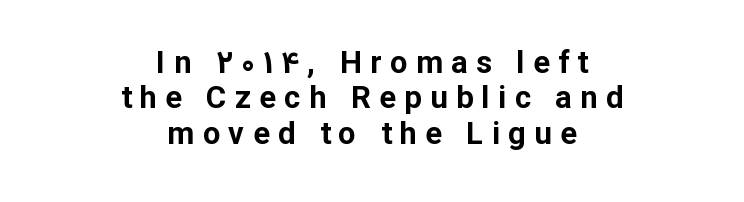
Spacing verdict: proportional, widths tailored to each character. Display-style spreading of the glyphs; the letterfit is very open. Every character sits straight up, as roman type does. In terms of weight, the rendering is a true, heavy bold.
